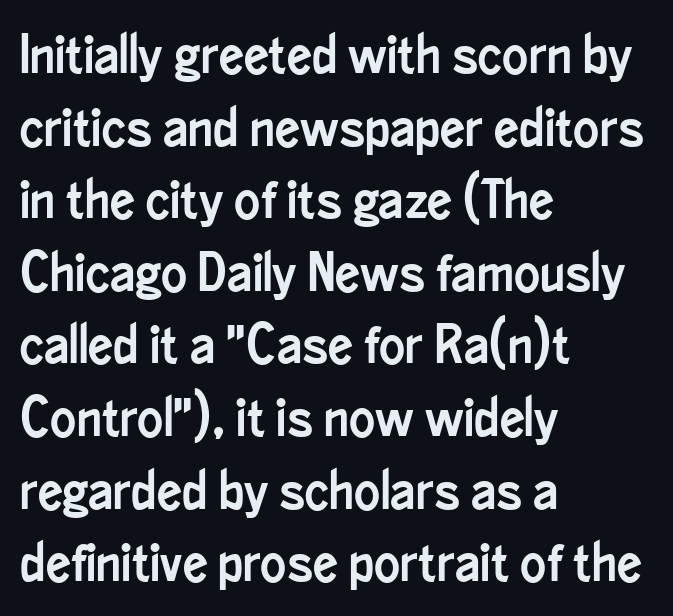
The lettering holds an erect, upright posture throughout. This sample uses a sans-serif face. Layout note: lines flush left. The letters advance in unequal steps, a hallmark of proportional type.
